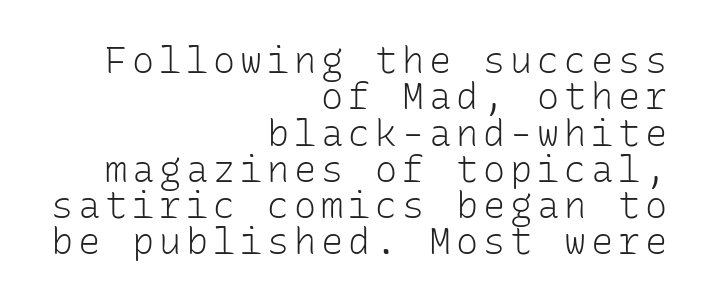
The image shows 37 px light sans-serif type, upright, monospaced; set right-aligned, tight line spacing (0.98x), not underlined; low stroke contrast and a medium x-height.
